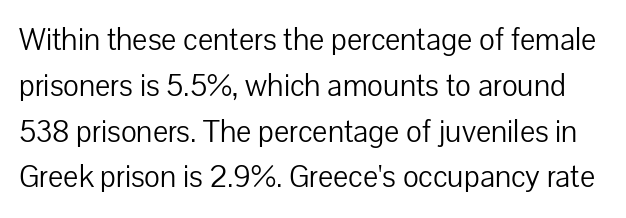
The image shows 32 px light sans-serif type, upright; set normal line spacing (1.43x), normal letter spacing, not underlined; low stroke contrast and a medium x-height.
